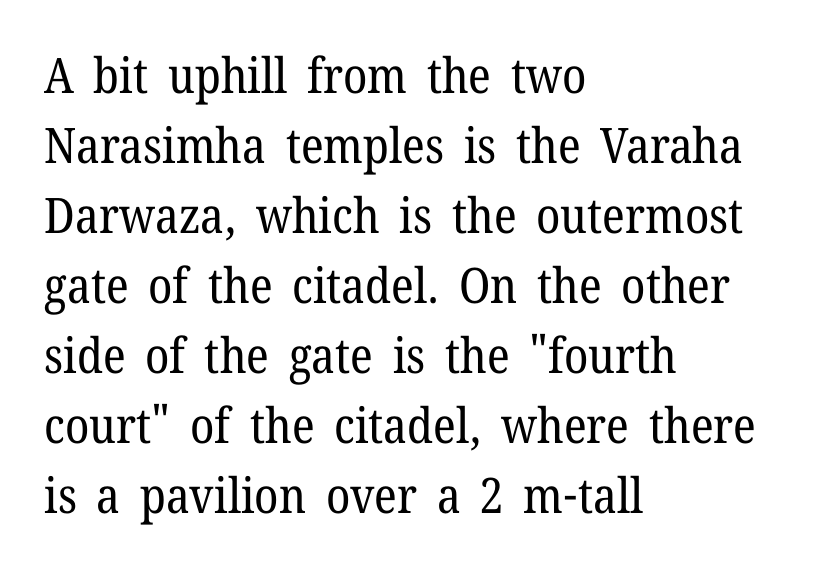
The glyphs are unaccompanied by any horizontal stroke below them. The type family on display is of the serif kind. Bold? No — there's no thickening of the strokes. Looks like regular typesetting: each glyph gets only the width it needs. The rendering anchors every line to the left-hand side. Notice how the stems are strictly vertical — no italics here.
